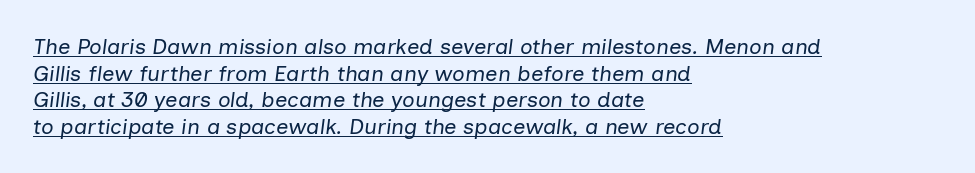
Weight: regular or lighter. This sample uses an oblique cut, with every glyph tilted off the vertical. Typeset ragged right — the left edge is the straight one. Here the glyphs are tracked normally, forming tight word shapes.
